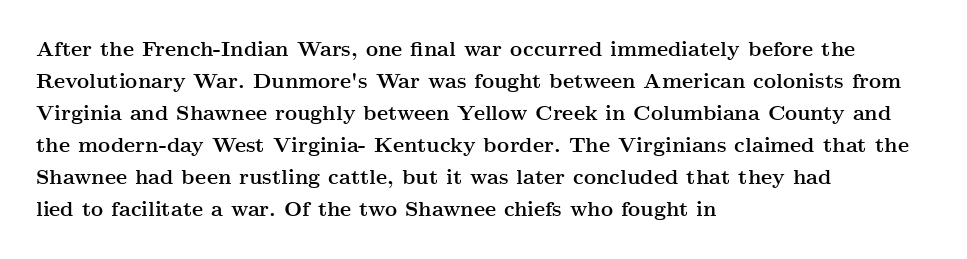
{"italic": "no", "bold": "yes", "underline": "no", "align": "left", "line_spacing": "normal", "line_spacing_ratio": 1.52, "letter_spacing": "normal", "letter_spacing_em": 0.0, "glyph_px": 21}
